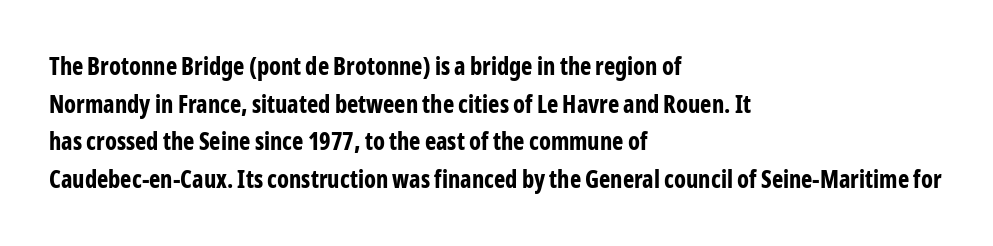
{"italic": "no", "bold": "yes", "underline": "no", "align": "left", "line_spacing": "normal", "line_spacing_ratio": 1.57, "letter_spacing": "normal", "letter_spacing_em": 0.0, "glyph_px": 24}
